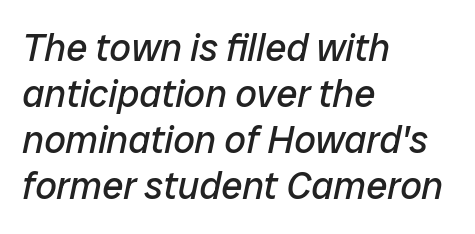
Does the lettering tilt? It does — this is italic. Teacher's note: observe the even left margin — that is flush-left alignment. Weight: regular or lighter. Here the designer chose a conventional face with non-uniform glyph widths. How are the letters spaced? Ordinarily, with no added tracking. Has an underline been added? It has not.
